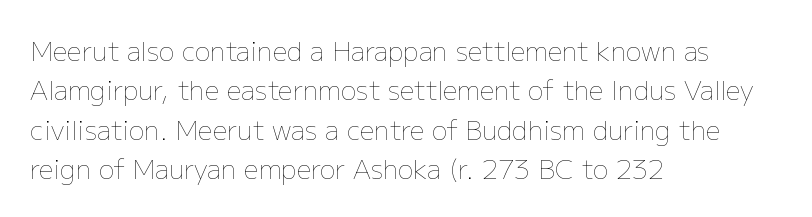
A typesetter would mark this as roman, not italic. Does the leading feel generous? No, just average. The typesetter chose a ragged-right arrangement here. The gaps between neighbouring characters are ordinary and unremarkable. Is this a heavy cut? Hardly; it is regular or lighter. The space directly below the letters is spotless.
